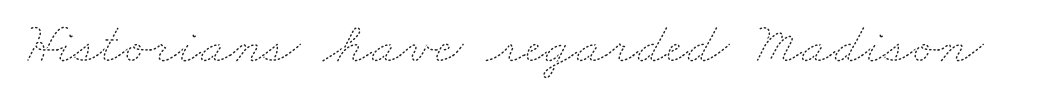
Look at the tracking — it's just the regular setting, nothing added. A clean baseline with only descenders dipping below it. The passage shown is typed in a proportional face where columns would drift. Think standard paragraph weight, or any step lighter than that.
